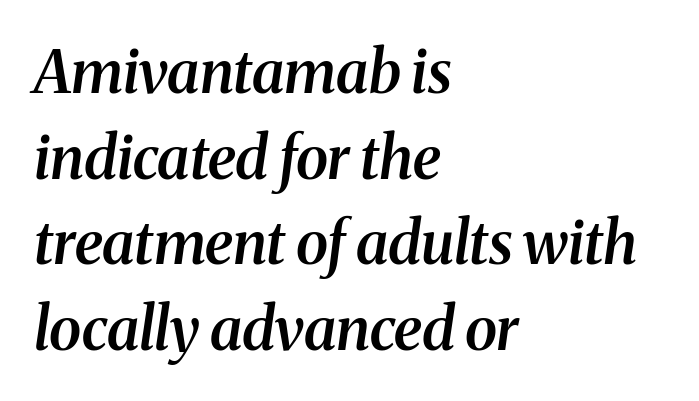
{"serif": "yes", "italic": "yes", "lean": "right", "slant_degrees": 8, "bold": "semi", "weight": "semibold", "width": "normal", "stroke_contrast": "medium", "x_height": "medium", "monospaced": "no", "underline": "no", "align": "left", "line_spacing": "normal", "line_spacing_ratio": 1.45, "letter_spacing": "normal", "letter_spacing_em": 0.0, "glyph_px": 59}
